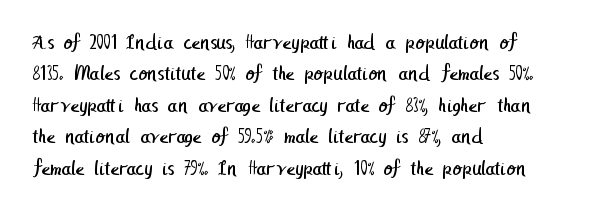
Horizontal alignment here is leftward, the default for most running prose. Inter-character spacing is left at the font's built-in metrics. The typeface has the unassuming heft of standard copy or less. Descender tails drop into unmarked territory. This sample keeps an unexceptional amount of space between lines.
